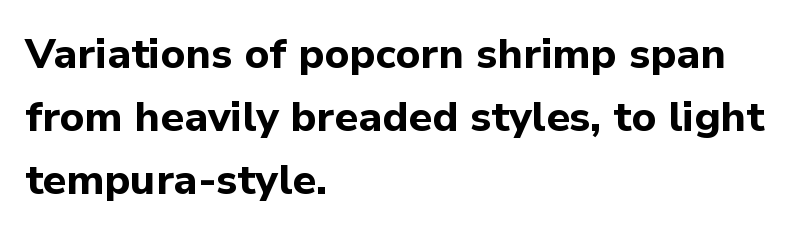
Q: Is the text bold? A: Yes.
Q: Is the text italic (slanted)? A: No, it is upright.
Q: Is the typeface a serif or a sans-serif typeface? A: Sans-serif.
Q: Is the text underlined? A: No.
Q: How is the paragraph aligned? A: Left-aligned.
Q: Is the spacing between letters normal or unusually wide? A: Normal.
Q: Is the spacing between lines tight, normal or loose? A: Normal.
Q: Width (condensed, normal, or wide)? A: Normal.
Q: Stroke contrast? A: Low.
Q: x-height? A: Medium.
Q: Monospaced? A: No.
